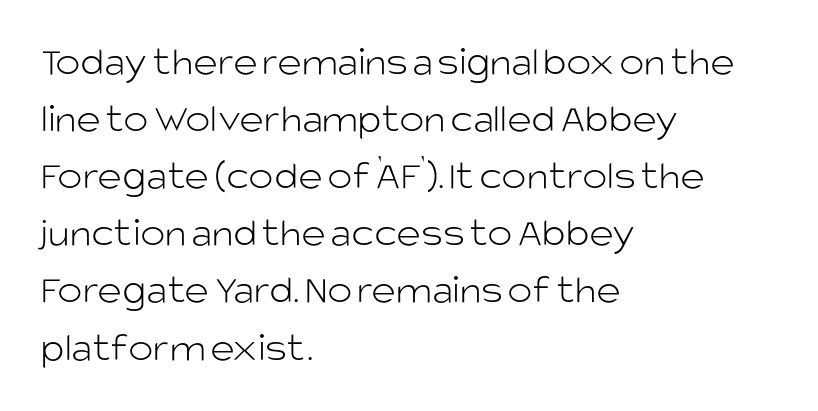
Observe the absence of serifs on each vertical stroke in this sample. Counters stay open thanks to moderate or lighter strokes. Nope, not italic — everything's standing straight. Visually the block forms a straight wall on the left and a jagged coastline on the right.
